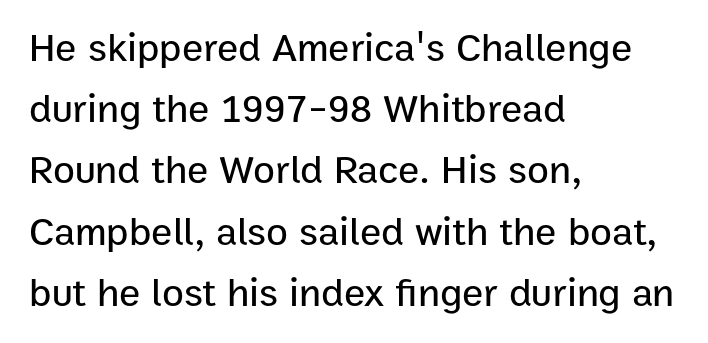
The image shows 40 px sans-serif type, upright; set left-aligned, normal line spacing (1.53x), normal letter spacing, not underlined; low stroke contrast and a medium x-height.
